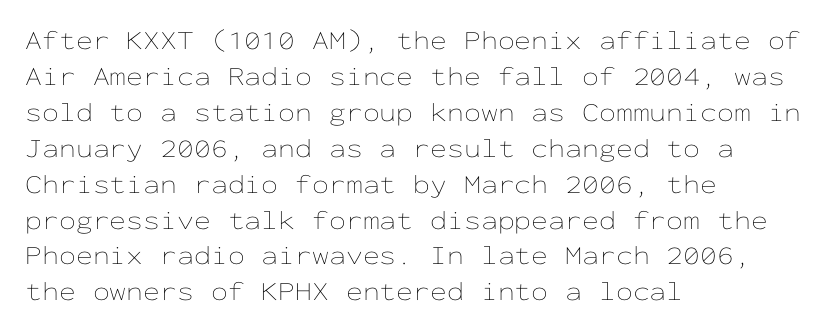
The image shows 27 px text type, upright; set left-aligned, normal line spacing (1.33x), normal letter spacing, not underlined.
